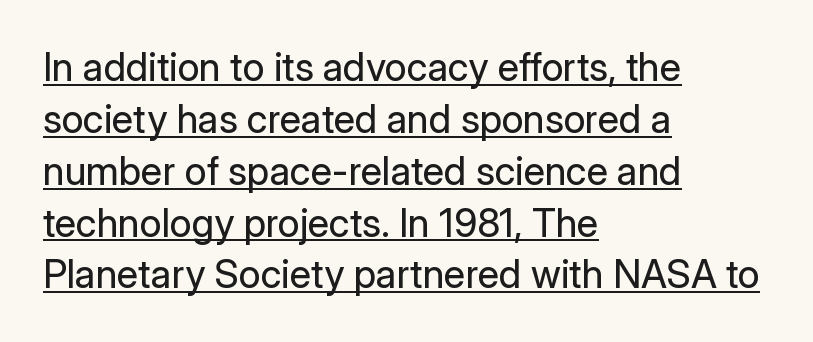
In terms of leading, this rendering sits right in the middle. You can tell from the bare stems that sans-serif type was used. Unlike italic type, these characters show no tilt at all. Think of a printed novel: that variable character pitch is what you see here. Standard letterfit; no display-style spreading of the glyphs. Underlined type.
